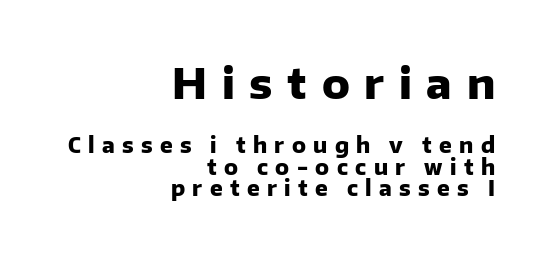
Q: Is the text bold? A: Yes.
Q: Is the text italic (slanted)? A: No, it is upright.
Q: Is the typeface a serif or a sans-serif typeface? A: Sans-serif.
Q: Is the text underlined? A: No.
Q: How is the paragraph aligned? A: Right-aligned.
Q: Is the spacing between letters normal or unusually wide? A: Unusually wide.
Q: Is the spacing between lines tight, normal or loose? A: Tight.
Q: Which block of text is set in a larger size, the first (top) or the second (bottom)? A: The first (top) one.
Q: Width (condensed, normal, or wide)? A: Normal.
Q: Stroke contrast? A: Low.
Q: x-height? A: Medium.
Q: Monospaced? A: No.
